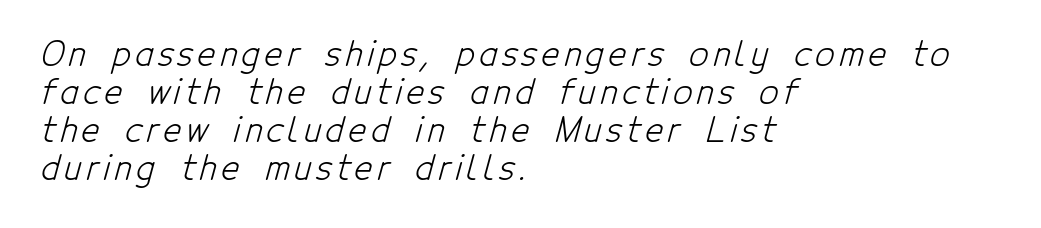
Q: Is the text bold? A: No.
Q: Is the typeface a serif or a sans-serif typeface? A: Sans-serif.
Q: Is the text underlined? A: No.
Q: How is the paragraph aligned? A: Left-aligned.
Q: Is the spacing between lines tight, normal or loose? A: Tight.
Q: Width (condensed, normal, or wide)? A: Condensed.
Q: Stroke contrast? A: Low.
Q: x-height? A: Medium.
Q: Monospaced? A: No.
